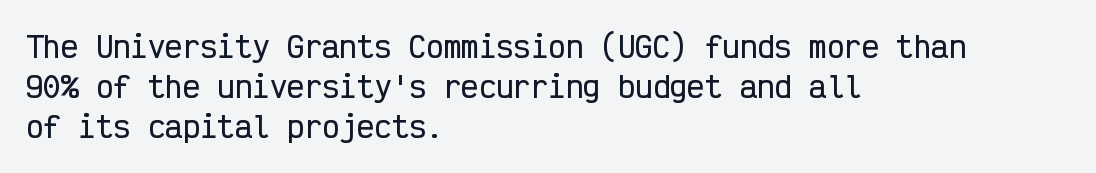
{"serif": "no", "italic": "no", "width": "condensed", "stroke_contrast": "low", "x_height": "medium", "monospaced": "yes", "underline": "no", "align": "left", "line_spacing": "normal", "line_spacing_ratio": 1.38, "letter_spacing": "normal", "letter_spacing_em": 0.0, "glyph_px": 29}
